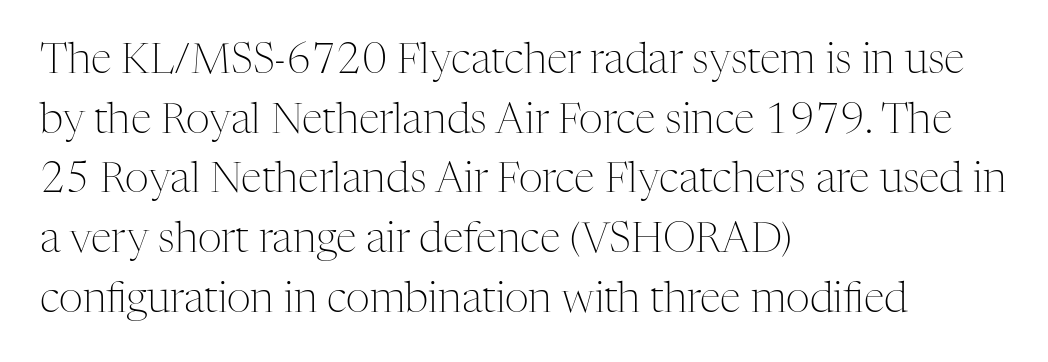
{"serif": "yes", "italic": "no", "bold": "no", "weight": "light", "width": "normal", "stroke_contrast": "medium", "x_height": "medium", "monospaced": "no", "underline": "no", "align": "left", "line_spacing": "normal", "line_spacing_ratio": 1.42, "letter_spacing": "normal", "letter_spacing_em": 0.0, "glyph_px": 42}
